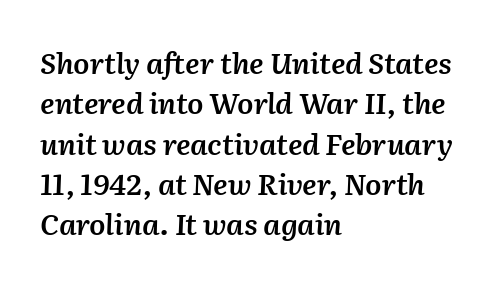
Is the letter spacing exaggerated? No — it looks like the ordinary default. Alignment: flush left. Does the weight exceed regular? Yes, but only to semibold. Quick note: italic. The words here are not underlined.
